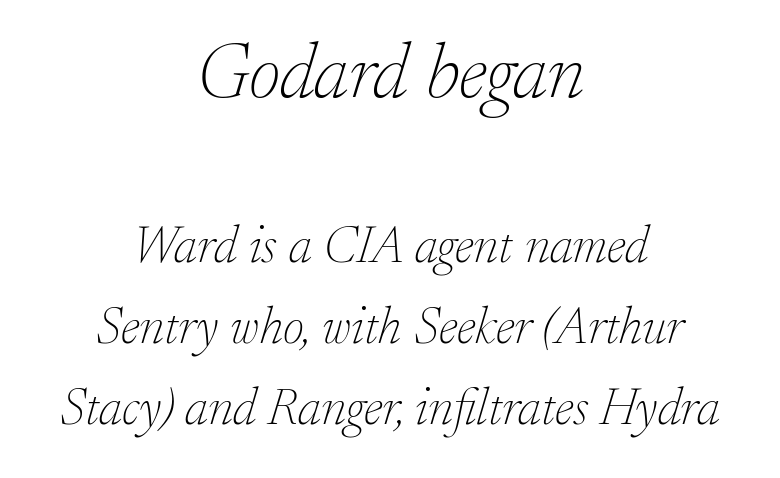
{"serif": "yes", "italic": "yes", "lean": "right", "slant_degrees": 17, "bold": "no", "weight": "thin", "width": "normal", "stroke_contrast": "low", "x_height": "small", "monospaced": "no", "underline": "no", "align": "center", "line_spacing": "normal", "line_spacing_ratio": 1.56, "letter_spacing": "normal", "letter_spacing_em": 0.0, "larger_block": "first", "size_ratio": 1.5, "glyph_px": 78}
